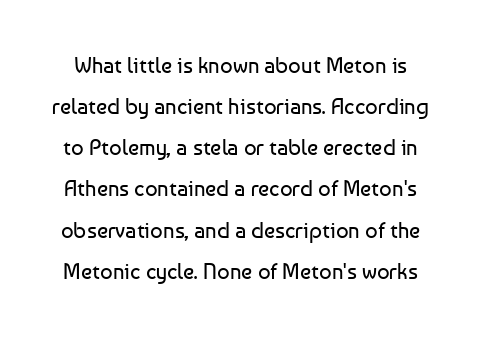
The image shows 22 px text type, upright; set line spacing 1.87x, normal letter spacing, not underlined.
